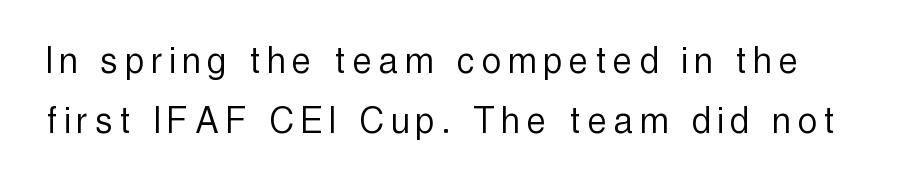
The weight tops out at a normal text grade. Words float on clear page, feet unadorned. This is sans-serif lettering, the kind often seen on screens and signage. The type sits square on the baseline with zero lean. Line spacing here is normal.
